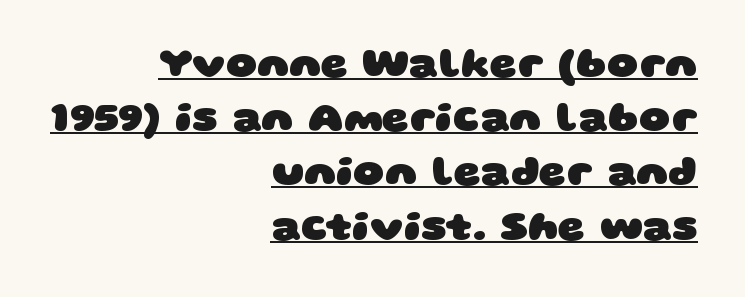
The image shows 42 px heavy, wide sans-serif type; set right-aligned, normal line spacing (1.29x), normal letter spacing, underlined; low stroke contrast and a large x-height.
